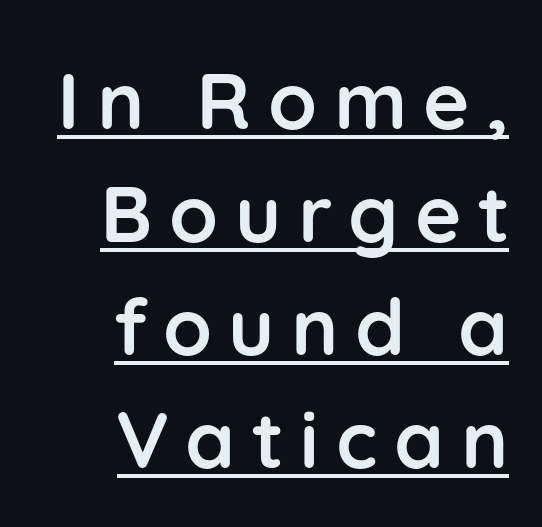
The image shows 79 px semibold sans-serif type, upright; set right-aligned, normal line spacing (1.43x), unusually wide letter spacing (+0.21 em), underlined; low stroke contrast and a medium x-height.
